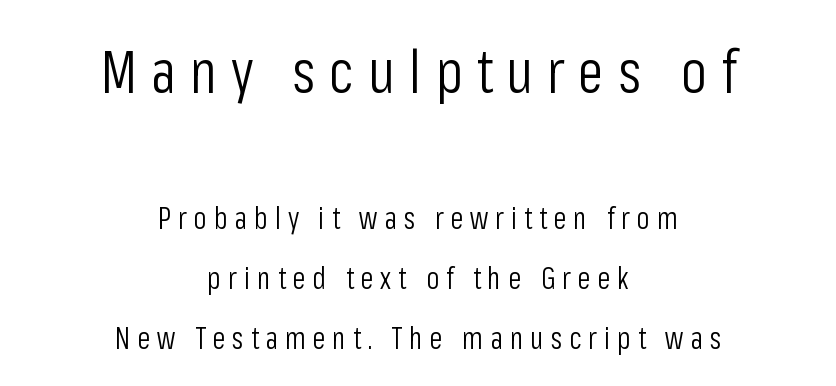
{"serif": "no", "italic": "no", "bold": "no", "weight": "light", "width": "condensed", "stroke_contrast": "low", "x_height": "medium", "monospaced": "no", "underline": "no", "align": "center", "line_spacing": "loose", "line_spacing_ratio": 2.0, "letter_spacing": "wide", "letter_spacing_em": 0.23, "larger_block": "first", "size_ratio": 2.0, "glyph_px": 60}
